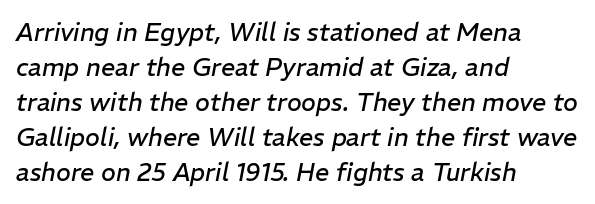
Q: Is the text bold? A: No.
Q: Is the text italic (slanted)? A: Yes, it leans right by about 11 degrees.
Q: Is the text underlined? A: No.
Q: How is the paragraph aligned? A: Left-aligned.
Q: Is the spacing between letters normal or unusually wide? A: Normal.
Q: Is the spacing between lines tight, normal or loose? A: Normal.
